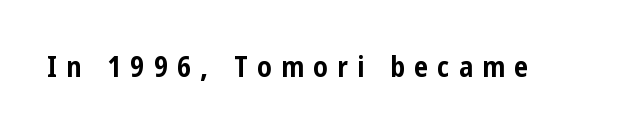
The image shows 28 px bold, condensed sans-serif type, upright; set unusually wide letter spacing (+0.33 em), not underlined; low stroke contrast and a medium x-height.
